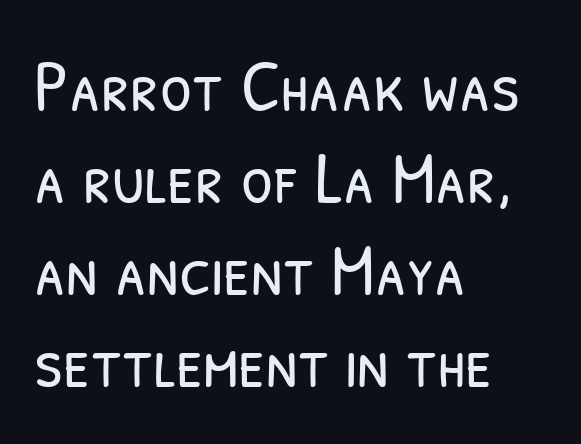
The type family on display is of the sans-serif kind. Honestly, the row spacing looks completely unremarkable. You could call the tracking neutral — neither tight nor loose. Proportional: the letters do not fall into vertical columns. Line beginnings align vertically; line endings do not.
